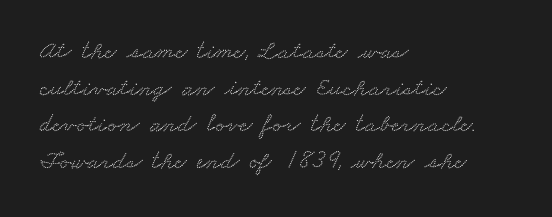
{"underline": "no", "align": "left", "line_spacing": "normal", "line_spacing_ratio": 1.41, "letter_spacing": "normal", "letter_spacing_em": 0.0, "glyph_px": 26}
